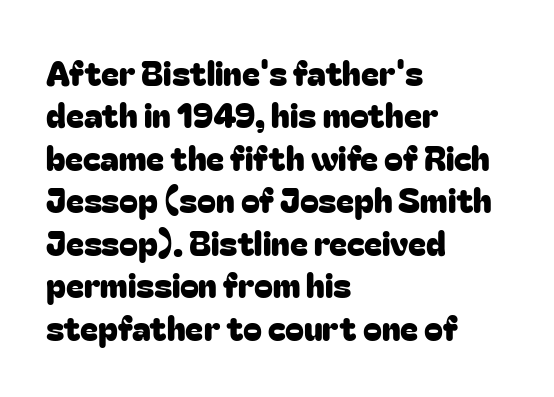
Q: Is the text italic (slanted)? A: No, it is upright.
Q: Is the typeface a serif or a sans-serif typeface? A: Sans-serif.
Q: Is the text underlined? A: No.
Q: How is the paragraph aligned? A: Left-aligned.
Q: Is the spacing between letters normal or unusually wide? A: Normal.
Q: Is the spacing between lines tight, normal or loose? A: Normal.
Q: Width (condensed, normal, or wide)? A: Normal.
Q: Stroke contrast? A: Low.
Q: x-height? A: Medium.
Q: Monospaced? A: No.
